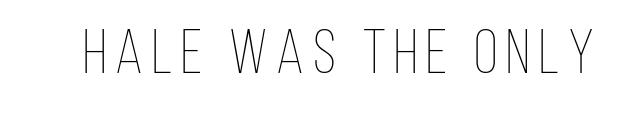
The image shows 62 px thin, condensed type, upright; set not underlined; low stroke contrast and a large x-height.
